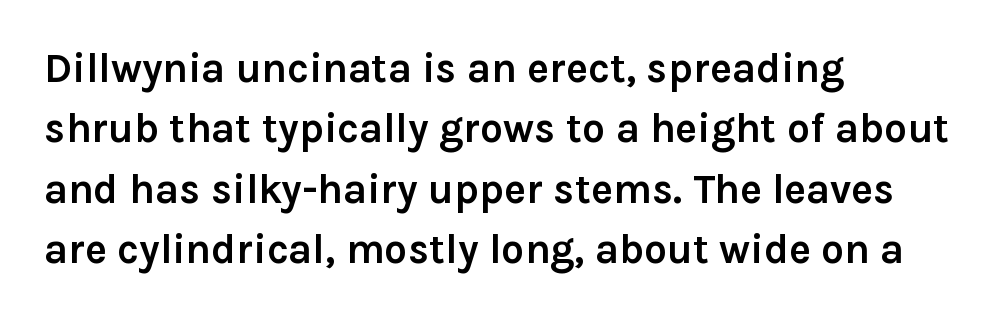
{"serif": "no", "italic": "no", "bold": "yes", "weight": "semibold", "width": "normal", "stroke_contrast": "low", "x_height": "medium", "monospaced": "no", "underline": "no", "align": "left", "line_spacing": "normal", "line_spacing_ratio": 1.47, "letter_spacing": "normal", "letter_spacing_em": 0.0, "glyph_px": 41}
